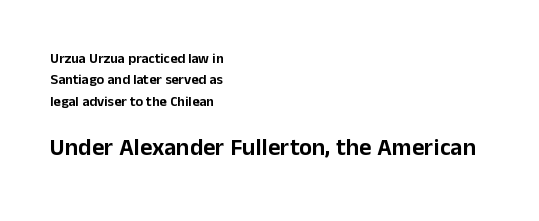
The image shows 24 px text type, upright; set left-aligned, normal line spacing (1.53x), normal letter spacing, not underlined; the second (bottom) block is 1.71x larger.
